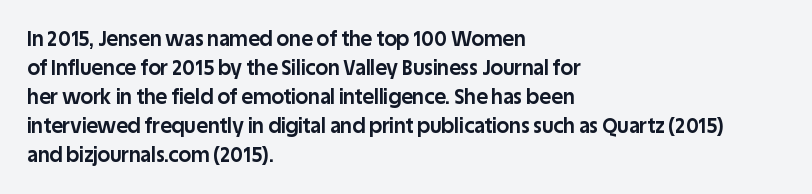
Style check: upright. The block of text has a typical density, with ordinary space between rows. The words here are not underlined. The paragraph shown leans on its left margin. The gaps between neighbouring characters are ordinary and unremarkable.
